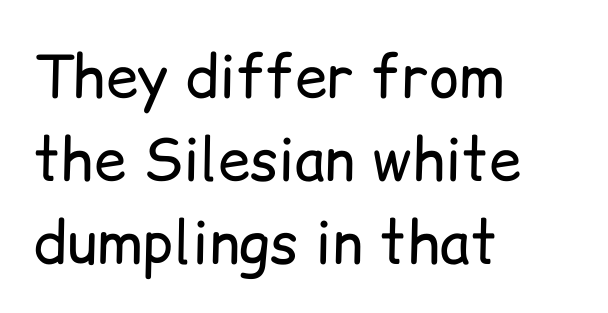
Does the leading feel generous? No, just average. Descenders hang freely into open space. You could call the tracking neutral — neither tight nor loose. These lines are rendered in a variable-pitch font.
